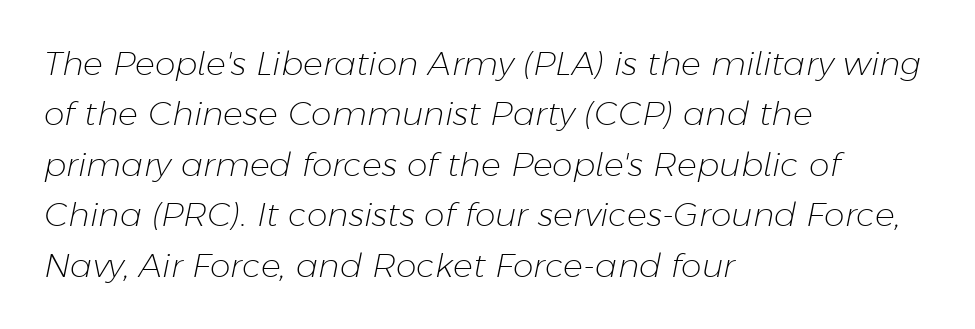
Default kerning and tracking; the words read as compact shapes. Typeset ragged right — the left edge is the straight one. The text carries the slant typical of an italic or oblique font. Varying glyph widths throughout — classic text-font behaviour.
